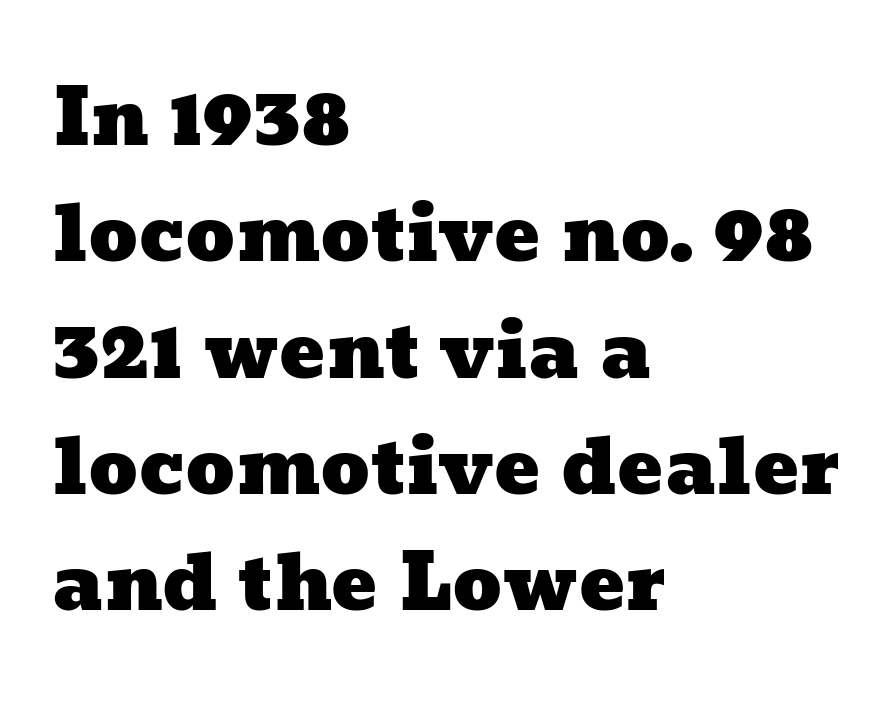
Each new line begins a customary step beneath the previous one. Inter-character spacing is left at the font's built-in metrics. The typesetter chose a ragged-right arrangement here. Only glyphs here, with clear space below each row. The passage shown is typed in a proportional face where columns would drift.
